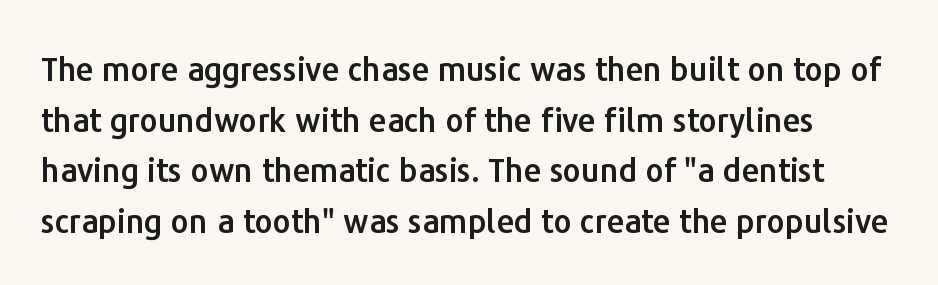
Q: Is the text italic (slanted)? A: No, it is upright.
Q: Is the typeface a serif or a sans-serif typeface? A: Sans-serif.
Q: Is the text underlined? A: No.
Q: Is the spacing between letters normal or unusually wide? A: Normal.
Q: Is the spacing between lines tight, normal or loose? A: Normal.
Q: Width (condensed, normal, or wide)? A: Normal.
Q: Stroke contrast? A: Low.
Q: x-height? A: Medium.
Q: Monospaced? A: No.
